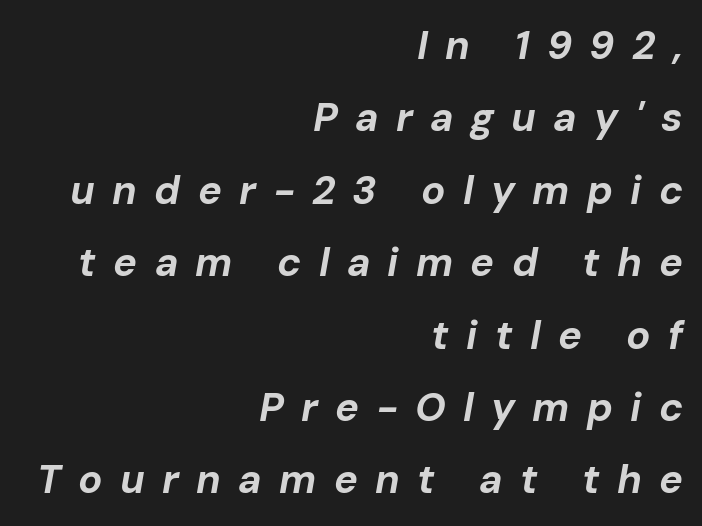
{"italic": "yes", "lean": "right", "slant_degrees": 10, "bold": "yes", "weight": "bold", "width": "normal", "stroke_contrast": "low", "x_height": "medium", "monospaced": "no", "underline": "no", "align": "right", "line_spacing_ratio": 1.81, "letter_spacing": "wide", "letter_spacing_em": 0.43, "glyph_px": 40}
